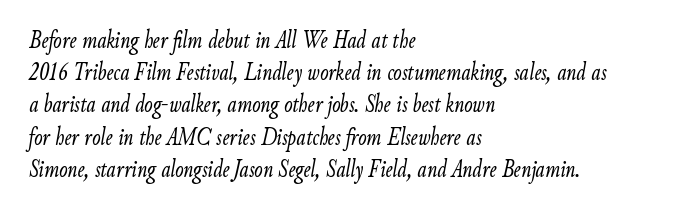
Glyph-to-glyph distance matches everyday printed text. Is the stroke heavy? The answer is a plain regular-or-lighter. Notice how the passage keeps a crisp vertical edge on the left only. Descender tails drop into unmarked territory. In terms of leading, this rendering sits right in the middle.
